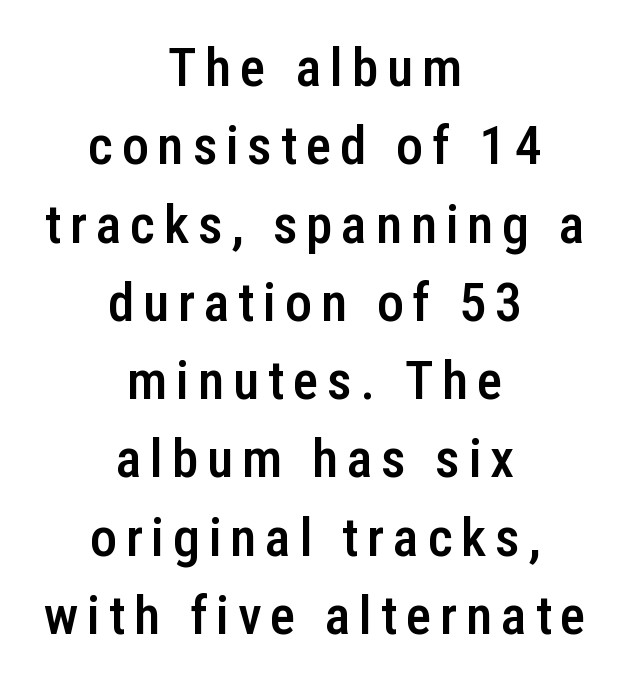
The image shows 54 px semibold, condensed sans-serif type, upright; set centered, normal line spacing (1.45x), not underlined; low stroke contrast and a medium x-height.
